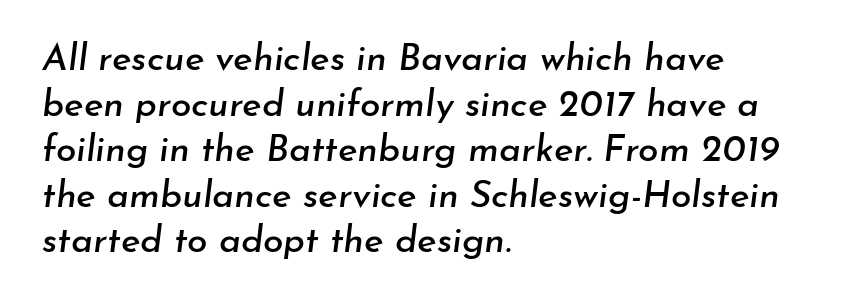
The image shows 37 px text type, italic (leaning right); set left-aligned, line spacing 1.23x, normal letter spacing, not underlined; low stroke contrast and a small x-height.
